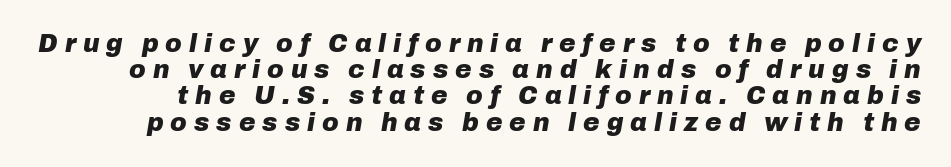
The image shows 25 px bold type, italic (leaning right); set tight line spacing (1.05x), unusually wide letter spacing (+0.28 em), not underlined.
